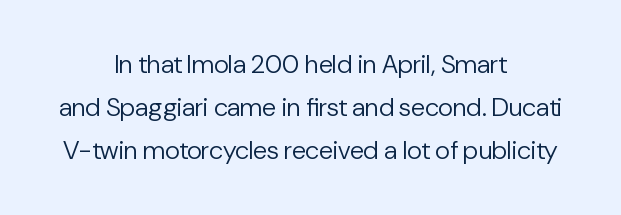
Clear beneath every line of the passage. How are the letters spaced? Ordinarily, with no added tracking. The type sits square on the baseline with zero lean. Leading matches the norm, producing a regular column.
